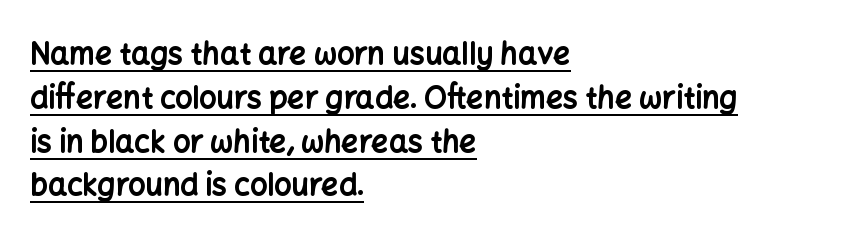
{"serif": "no", "italic": "no", "bold": "yes", "weight": "bold", "width": "normal", "stroke_contrast": "low", "x_height": "medium", "monospaced": "no", "underline": "yes", "align": "left", "line_spacing": "normal", "line_spacing_ratio": 1.46, "letter_spacing": "normal", "letter_spacing_em": 0.0, "glyph_px": 30}
